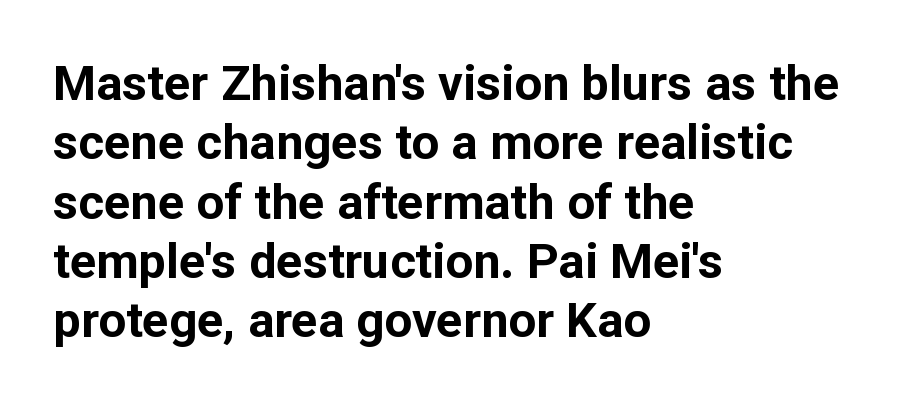
The foot of each line stays bare and open. In terms of letterform style, serifs are entirely absent. The line texture is even and compact thanks to regular tracking. Vertical strokes here are truly vertical. Does the copy run flush right? No — it runs flush left. Here the designer chose a conventional face with non-uniform glyph widths.
